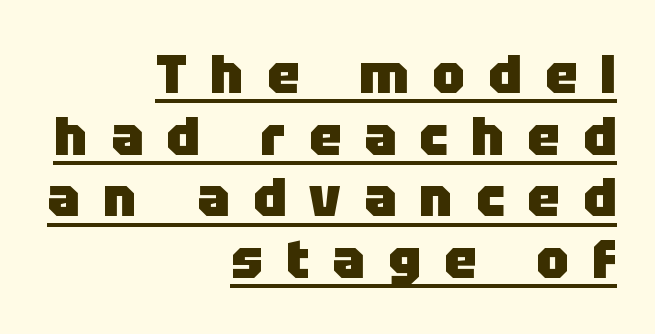
Caption: expanded tracking, letters set apart. These lines are rendered in a variable-pitch font. Emphasis is given by a line drawn under the lettering. Strokes here are thick enough to call this a true bold.
